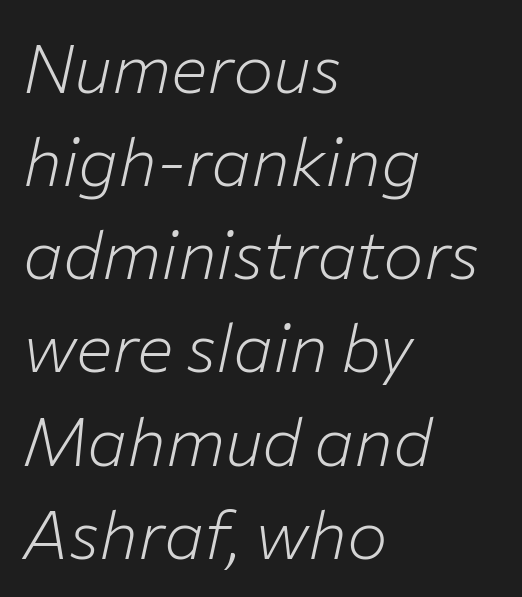
Q: Is the text bold? A: No.
Q: Is the text italic (slanted)? A: Yes, it leans right by about 12 degrees.
Q: Is the text underlined? A: No.
Q: How is the paragraph aligned? A: Left-aligned.
Q: Is the spacing between letters normal or unusually wide? A: Normal.
Q: Is the spacing between lines tight, normal or loose? A: Normal.
Q: Width (condensed, normal, or wide)? A: Normal.
Q: Stroke contrast? A: Low.
Q: x-height? A: Medium.
Q: Monospaced? A: No.
